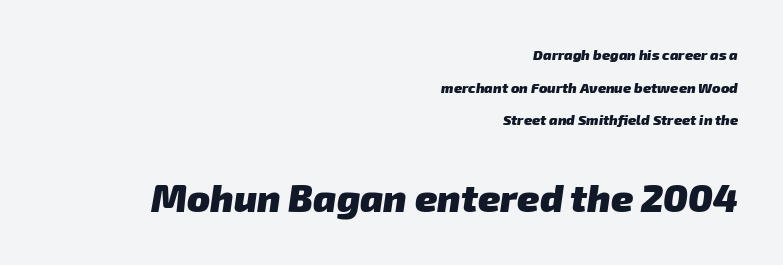
The image shows 38 px heavy sans-serif type; set right-aligned, loose line spacing (2.33x), normal letter spacing, not underlined; the second (bottom) block is 2.71x larger; low stroke contrast and a medium x-height.
